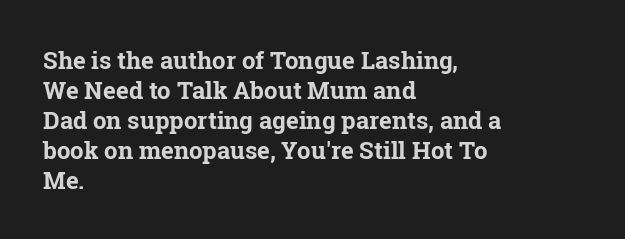
{"italic": "no", "bold": "yes", "underline": "no", "align": "left", "line_spacing": "normal", "line_spacing_ratio": 1.25, "letter_spacing": "normal", "letter_spacing_em": 0.0, "glyph_px": 24}
